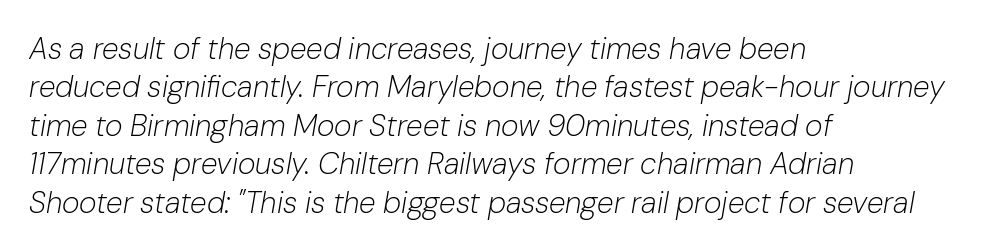
{"italic": "yes", "lean": "right", "slant_degrees": 10, "bold": "no", "weight": "light", "width": "normal", "stroke_contrast": "low", "x_height": "medium", "monospaced": "no", "underline": "no", "align": "left", "line_spacing": "normal", "line_spacing_ratio": 1.28, "letter_spacing": "normal", "letter_spacing_em": 0.0, "glyph_px": 30}
